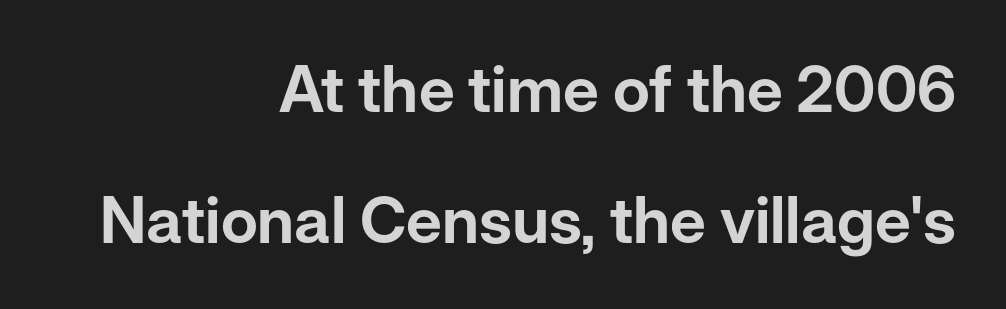
{"serif": "no", "italic": "no", "width": "normal", "stroke_contrast": "low", "x_height": "medium", "monospaced": "no", "underline": "no", "align": "right", "line_spacing": "loose", "line_spacing_ratio": 2.04, "letter_spacing": "normal", "letter_spacing_em": 0.0, "glyph_px": 64}
